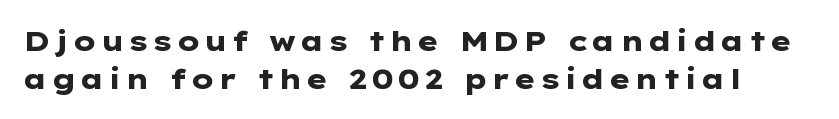
The rendering uses natural spacing where letterforms have individual widths. Stroke terminals: plain, sans-serif. Summary of vertical rhythm: regular, with standard interline spacing. This is heavy type, rendered in bold. Characters remain perfectly vertical along every line. The specimen omits any rule beneath the text block's lines.
